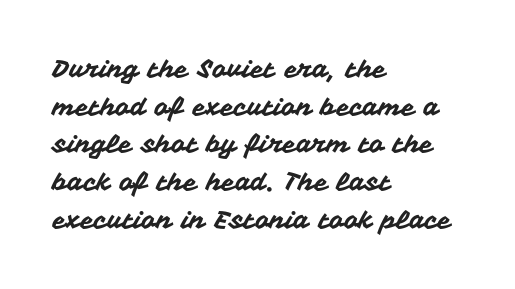
{"underline": "no", "align": "left", "line_spacing": "normal", "line_spacing_ratio": 1.51, "letter_spacing": "normal", "letter_spacing_em": 0.0, "glyph_px": 25}
